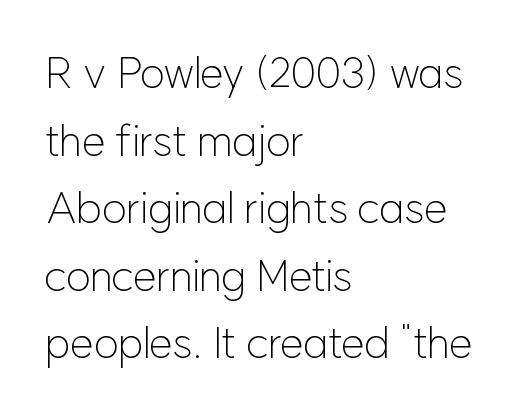
Q: Is the text bold? A: No.
Q: Is the text italic (slanted)? A: No, it is upright.
Q: Is the typeface a serif or a sans-serif typeface? A: Sans-serif.
Q: Is the text underlined? A: No.
Q: How is the paragraph aligned? A: Left-aligned.
Q: Is the spacing between letters normal or unusually wide? A: Normal.
Q: Is the spacing between lines tight, normal or loose? A: Normal.
Q: Width (condensed, normal, or wide)? A: Normal.
Q: Stroke contrast? A: Low.
Q: x-height? A: Medium.
Q: Monospaced? A: No.
